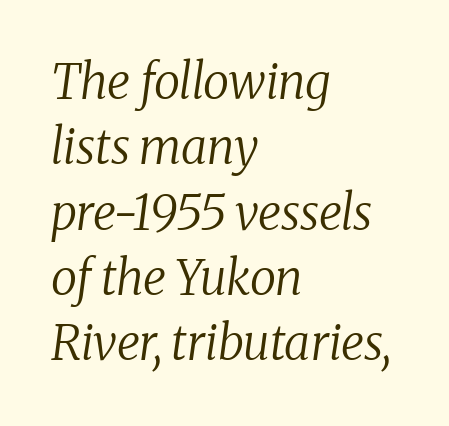
Casual observation: everything's shoved over to the left. A typesetter would call this proportional, since set widths differ per character. Note: serifs present on the glyphs. This is oblique type, the kind used for emphasis or titles.
